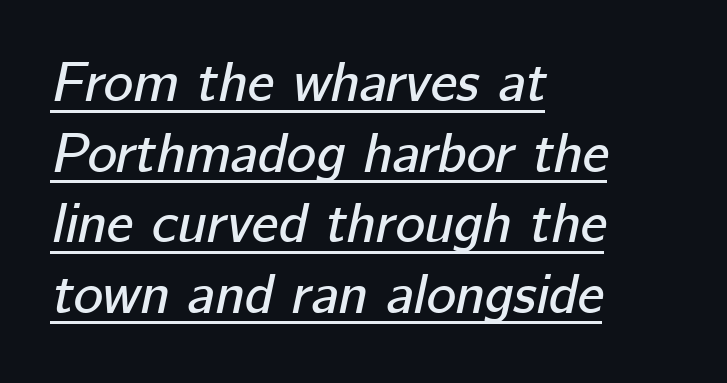
Layout note: lines flush left. These lines are rendered in a variable-pitch font. Normally led — the rows are evenly, conventionally spaced. Honestly, the letter spacing is just normal — you wouldn't notice it.
